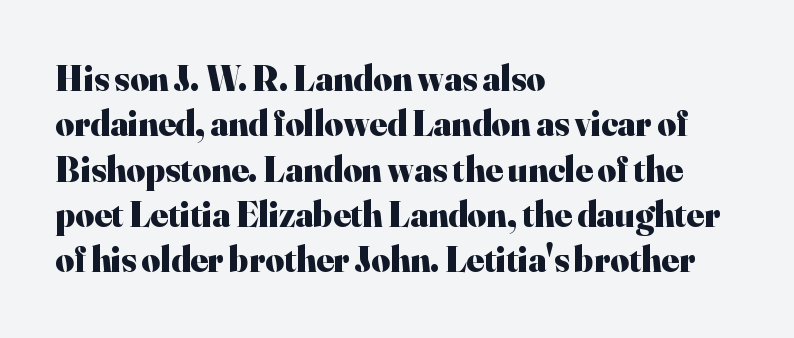
Q: Is the text bold? A: Yes.
Q: Is the text italic (slanted)? A: No, it is upright.
Q: Is the typeface a serif or a sans-serif typeface? A: Serif.
Q: Is the text underlined? A: No.
Q: How is the paragraph aligned? A: Left-aligned.
Q: Is the spacing between letters normal or unusually wide? A: Normal.
Q: Is the spacing between lines tight, normal or loose? A: Normal.
Q: Width (condensed, normal, or wide)? A: Normal.
Q: Stroke contrast? A: High.
Q: x-height? A: Small.
Q: Monospaced? A: No.
